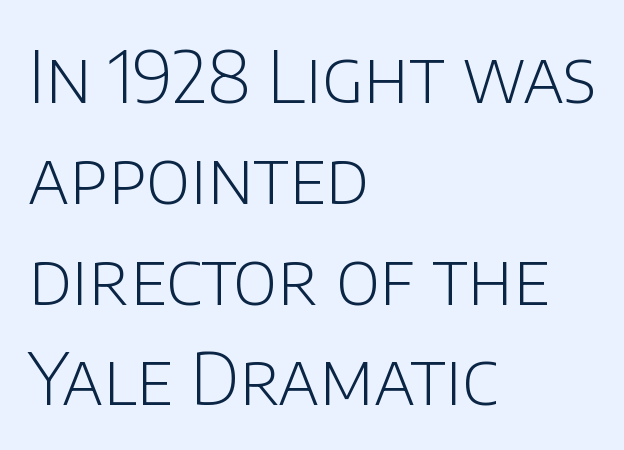
{"serif": "no", "italic": "no", "bold": "no", "weight": "light", "width": "normal", "stroke_contrast": "low", "x_height": "large", "monospaced": "no", "underline": "no", "align": "left", "line_spacing": "normal", "line_spacing_ratio": 1.4, "letter_spacing": "normal", "letter_spacing_em": 0.0, "glyph_px": 72}
